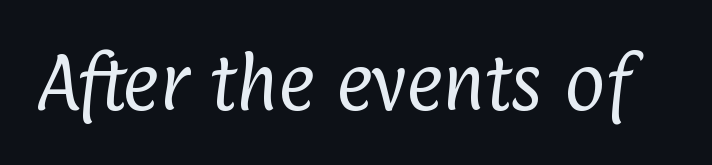
The font family rendered here belongs to the sans-serif group. The space beneath each line is pristine and unruled. Each letter keeps its own natural width here, so spacing adapts to shape. The tracking reads as untouched default to a designer's eye. These glyphs show unthickened strokes, regular width or finer.
